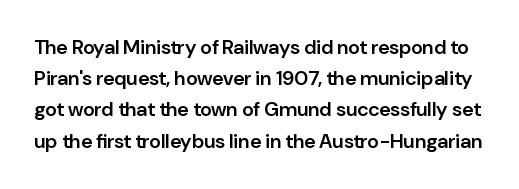
The passage shown stacks its lines at a standard gap. No word sits above an underline. The sample has been set in demibold, a notch under bold. This rendering leaves character spacing at its baseline value.
